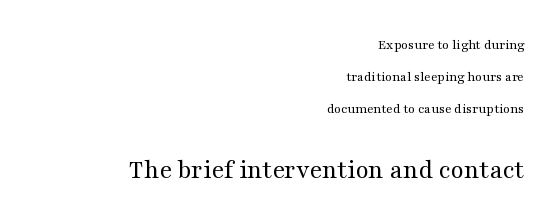
{"italic": "no", "bold": "no", "underline": "no", "align": "right", "line_spacing": "loose", "line_spacing_ratio": 2.29, "letter_spacing": "normal", "letter_spacing_em": 0.0, "larger_block": "second", "size_ratio": 1.93, "glyph_px": 27}
